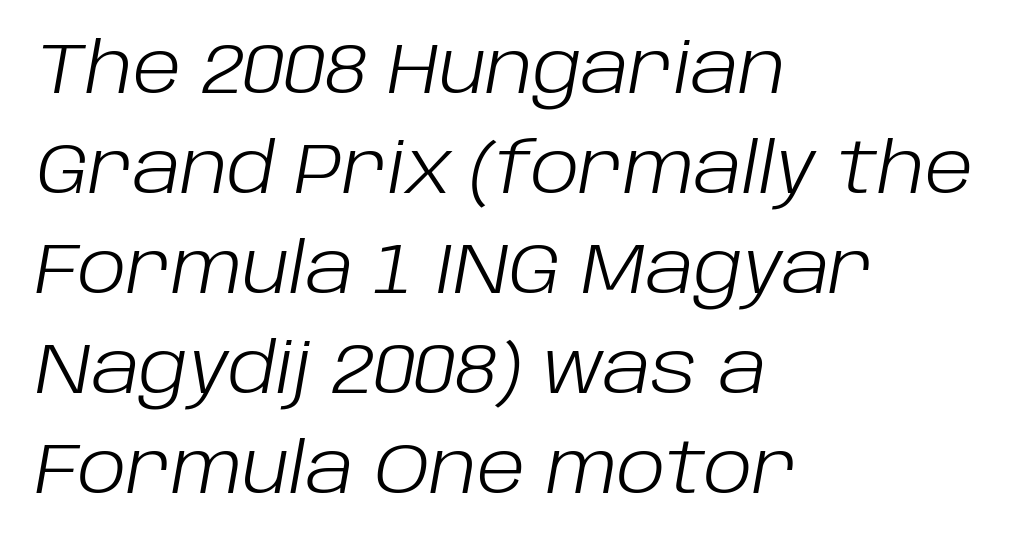
{"italic": "yes", "lean": "right", "slant_degrees": 10, "bold": "no", "weight": "light", "width": "normal", "stroke_contrast": "low", "x_height": "large", "monospaced": "no", "underline": "no", "align": "left", "line_spacing": "normal", "line_spacing_ratio": 1.43, "letter_spacing": "normal", "letter_spacing_em": 0.0, "glyph_px": 70}
